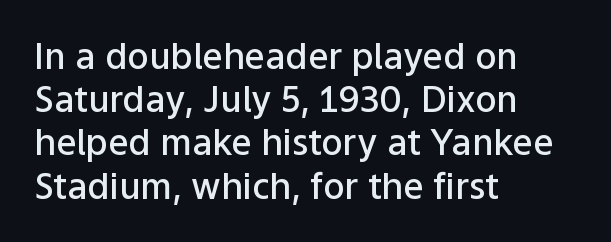
{"serif": "no", "italic": "no", "bold": "semi", "weight": "semibold", "width": "normal", "stroke_contrast": "low", "x_height": "medium", "monospaced": "no", "underline": "no", "align": "left", "line_spacing_ratio": 1.2, "letter_spacing": "normal", "letter_spacing_em": 0.0, "glyph_px": 36}
